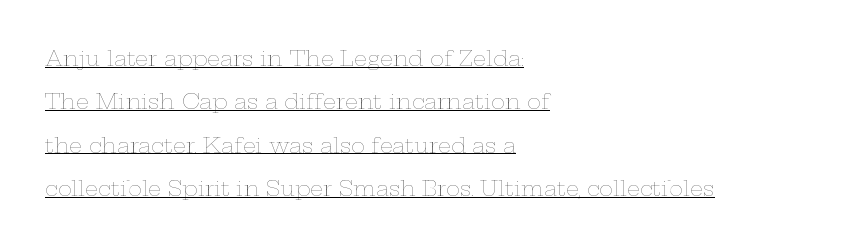
Compared with typical paragraphs, the rows here are farther apart. The rag falls on the right side of this text block. Every character sits straight up, as roman type does. Weight: not bold — regular or lighter. Nothing unusual about the tracking: characters are spaced as the font intends. The specimen includes a rule beneath the text block's lines.
